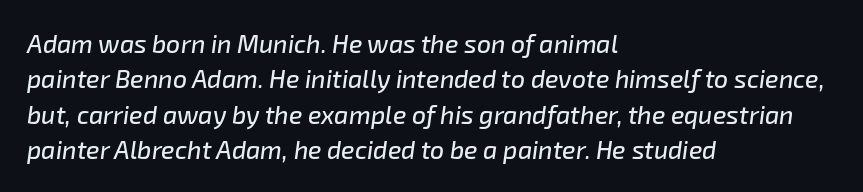
{"italic": "yes", "lean": "right", "slant_degrees": 8, "underline": "no", "align": "left", "line_spacing": "normal", "line_spacing_ratio": 1.42, "letter_spacing": "normal", "letter_spacing_em": 0.0, "glyph_px": 25}
